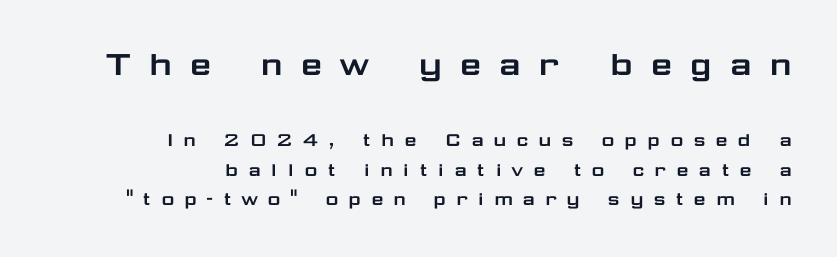
Which margin do the lines hug? The right one — the left edge is uneven. Reading down the column, the eye jumps a familiar distance to each next line. Tracking here is generous; glyphs stand well apart from one another. These lines were composed using upright roman letters. Honestly, there is no underline to notice here at all. Each letter keeps its own natural width here, so spacing adapts to shape.
